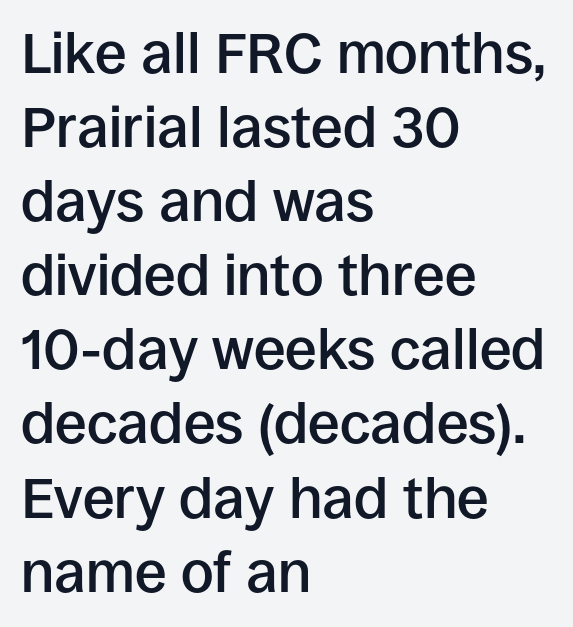
{"serif": "no", "italic": "no", "bold": "semi", "weight": "semibold", "width": "normal", "stroke_contrast": "low", "x_height": "large", "monospaced": "no", "underline": "no", "align": "left", "line_spacing": "normal", "line_spacing_ratio": 1.3, "letter_spacing": "normal", "letter_spacing_em": 0.0, "glyph_px": 57}
